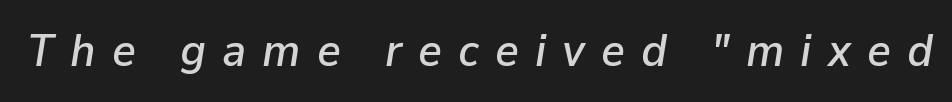
{"italic": "yes", "lean": "right", "slant_degrees": 9, "width": "normal", "stroke_contrast": "low", "x_height": "medium", "monospaced": "no", "underline": "no", "letter_spacing": "wide", "letter_spacing_em": 0.35, "glyph_px": 46}
